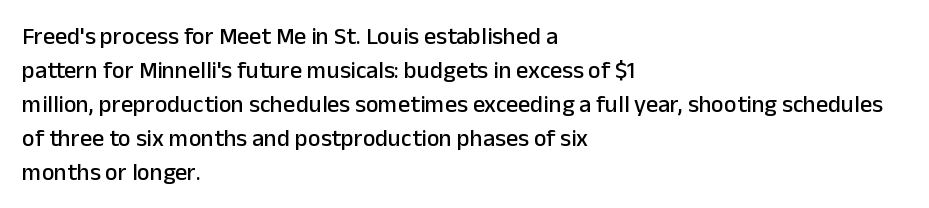
{"italic": "no", "underline": "no", "align": "left", "line_spacing": "normal", "line_spacing_ratio": 1.42, "letter_spacing": "normal", "letter_spacing_em": 0.0, "glyph_px": 24}
